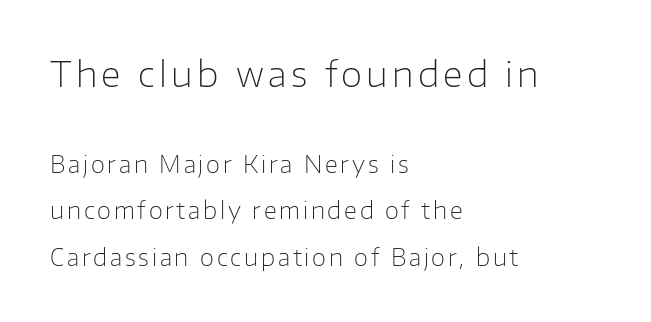
{"serif": "no", "italic": "no", "bold": "no", "weight": "light", "width": "normal", "stroke_contrast": "low", "x_height": "medium", "monospaced": "no", "underline": "no", "align": "left", "line_spacing": "loose", "line_spacing_ratio": 2.02, "larger_block": "first", "size_ratio": 1.52, "glyph_px": 35}
